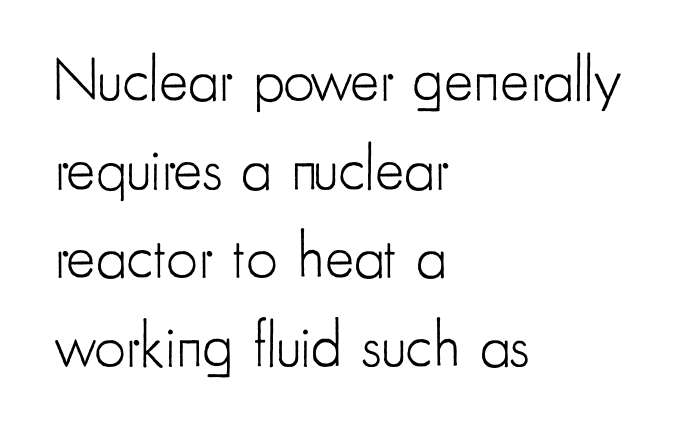
The image shows 62 px light, condensed sans-serif type, upright; set left-aligned, normal line spacing (1.43x), normal letter spacing, not underlined; low stroke contrast and a small x-height.
